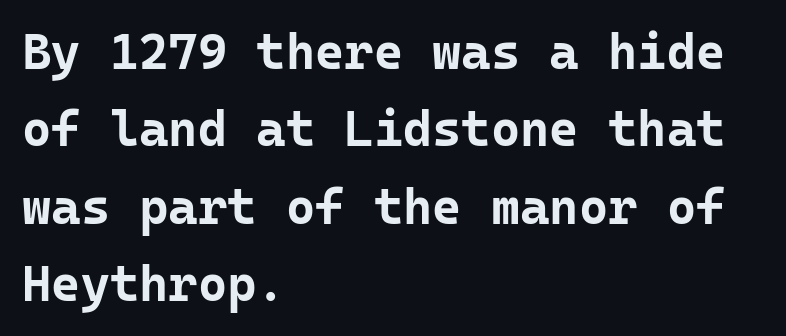
The face used here is a sans, in the tradition of grotesques and geometrics. Set as a true bold cut, around the 700 mark. Casual observation: everything's shoved over to the left. Normally led — the rows are evenly, conventionally spaced. Caption: standard tracking, unaltered.
